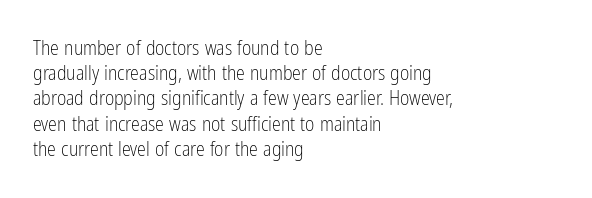
Q: Is the text bold? A: No.
Q: Is the text italic (slanted)? A: No, it is upright.
Q: Is the text underlined? A: No.
Q: How is the paragraph aligned? A: Left-aligned.
Q: Is the spacing between letters normal or unusually wide? A: Normal.
Q: Is the spacing between lines tight, normal or loose? A: Normal.
